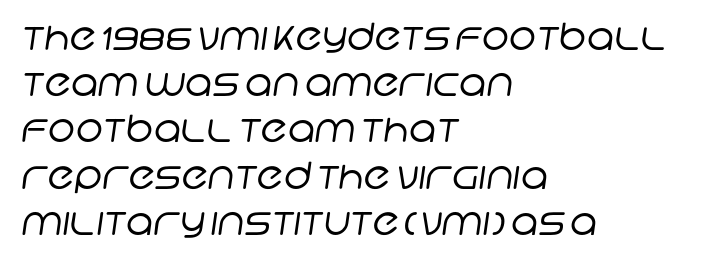
These glyphs show unthickened strokes, regular width or finer. The typesetter chose a ragged-right arrangement here. Rows of type keep a routine distance in the vertical direction. Nobody touched the tracking dial on this one. This sample has the flowing, uneven cadence of proportional lettering. This rendering employs a face without finishing strokes, i.e., a sans-serif.
